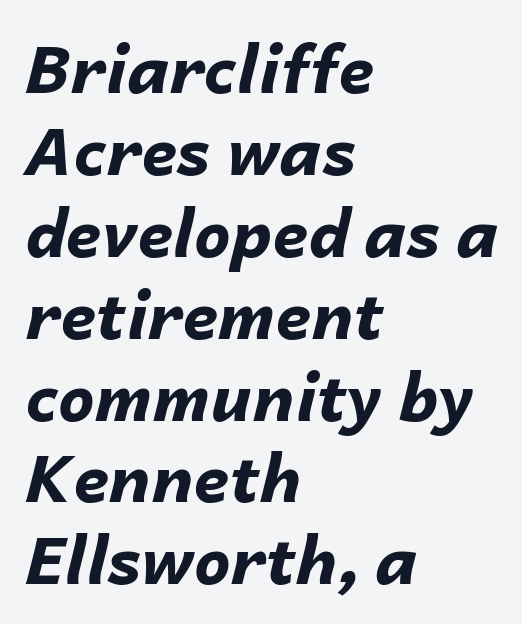
Q: Is the text bold? A: Yes.
Q: Is the text italic (slanted)? A: Yes, it leans right by about 14 degrees.
Q: Is the text underlined? A: No.
Q: How is the paragraph aligned? A: Left-aligned.
Q: Is the spacing between letters normal or unusually wide? A: Normal.
Q: Is the spacing between lines tight, normal or loose? A: Normal.
Q: Width (condensed, normal, or wide)? A: Normal.
Q: Stroke contrast? A: Low.
Q: x-height? A: Medium.
Q: Monospaced? A: No.
